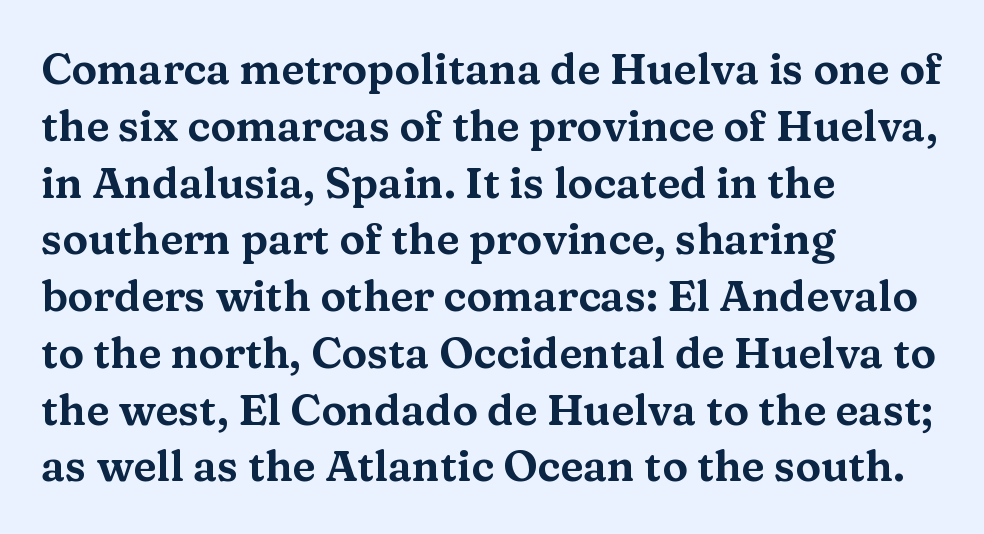
Q: Is the text italic (slanted)? A: No, it is upright.
Q: Is the typeface a serif or a sans-serif typeface? A: Serif.
Q: Is the text underlined? A: No.
Q: How is the paragraph aligned? A: Left-aligned.
Q: Is the spacing between letters normal or unusually wide? A: Normal.
Q: Is the spacing between lines tight, normal or loose? A: Normal.
Q: Width (condensed, normal, or wide)? A: Wide.
Q: Stroke contrast? A: Medium.
Q: x-height? A: Medium.
Q: Monospaced? A: No.
